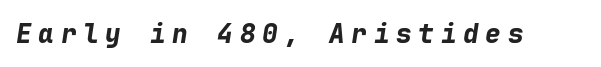
An italicized treatment has been applied to the whole sample. The characters look thick and weighty, a clear bold. Compared with typical body copy, the letter spacing here is much looser. Anything drawn beneath the words? Only blank space.
